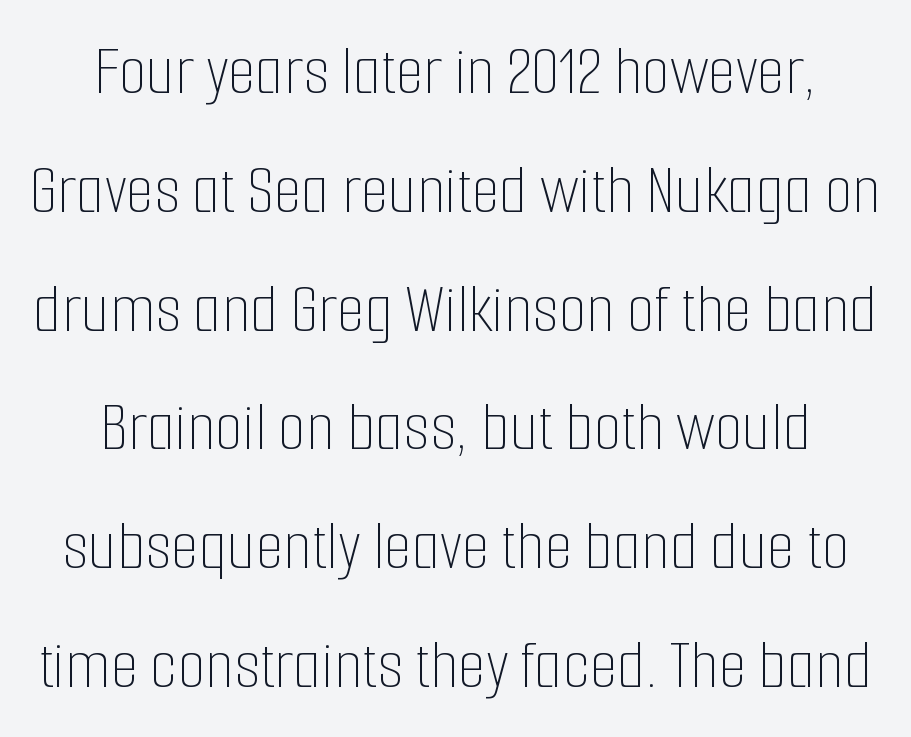
No chunkiness to these letters — they're not bold. Every character sits straight up, as roman type does. Beneath every word, the page is bare. Nobody touched the tracking dial on this one. The passage shown is typed in a proportional face where columns would drift.
